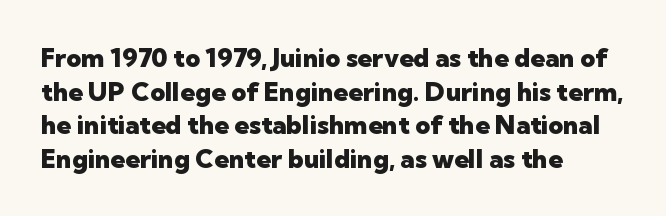
The image shows 26 px bold type, upright; set left-aligned, normal line spacing (1.29x), normal letter spacing, not underlined.
